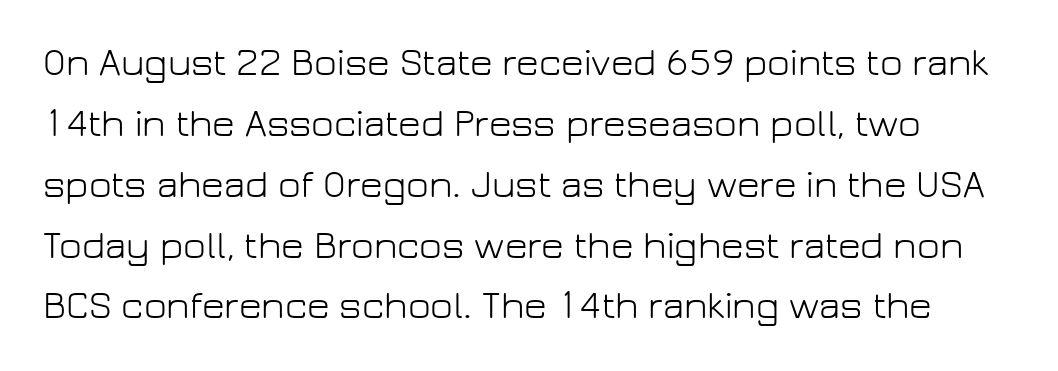
{"serif": "no", "italic": "no", "bold": "no", "weight": "light", "width": "normal", "stroke_contrast": "low", "x_height": "medium", "monospaced": "no", "underline": "no", "line_spacing": "normal", "line_spacing_ratio": 1.56, "letter_spacing": "normal", "letter_spacing_em": 0.0, "glyph_px": 39}
